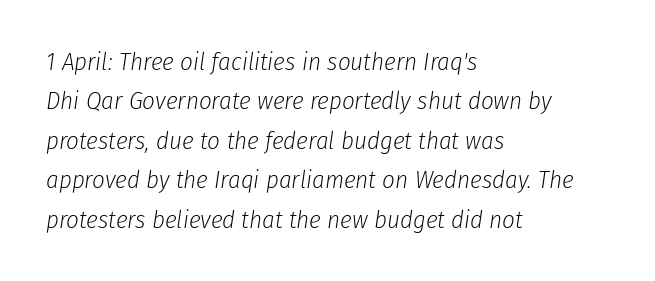
The image shows 25 px text type, italic (leaning right); set left-aligned, normal line spacing (1.58x), normal letter spacing, not underlined.
